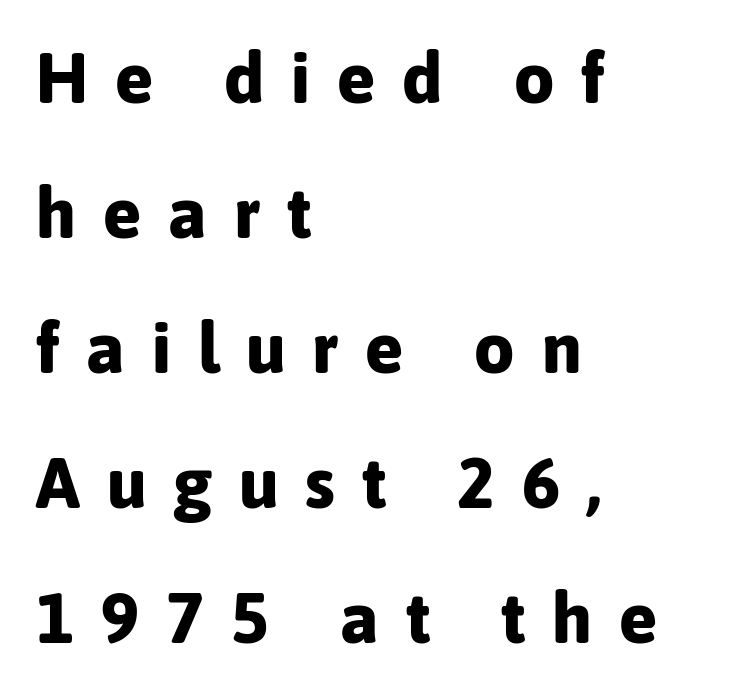
{"serif": "no", "italic": "no", "bold": "yes", "weight": "bold", "width": "normal", "stroke_contrast": "low", "x_height": "medium", "monospaced": "no", "underline": "no", "align": "left", "line_spacing": "loose", "line_spacing_ratio": 1.9, "letter_spacing": "wide", "letter_spacing_em": 0.38, "glyph_px": 71}
